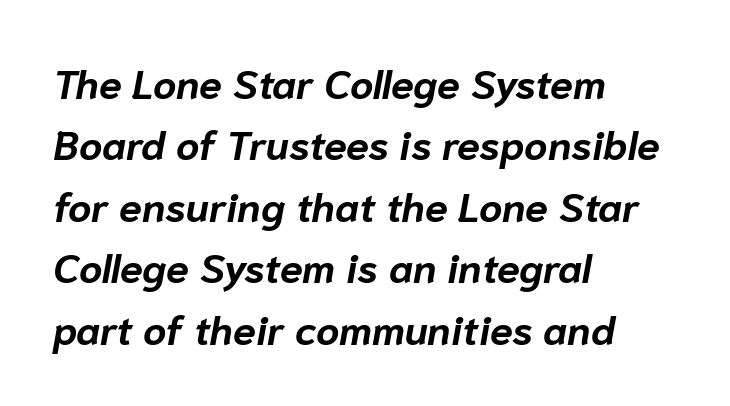
{"italic": "yes", "lean": "right", "slant_degrees": 10, "bold": "yes", "weight": "bold", "width": "normal", "stroke_contrast": "low", "x_height": "medium", "monospaced": "no", "underline": "no", "align": "left", "line_spacing": "normal", "line_spacing_ratio": 1.5, "letter_spacing": "normal", "letter_spacing_em": 0.0, "glyph_px": 41}
